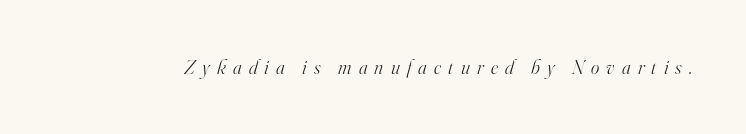
In terms of letterspacing, this is a distinctly airy, spread setting. The whole block is typeset with a tilt. The typesetting does not lean heavy: it is not bold. Check the space under the baseline: it is left empty.
